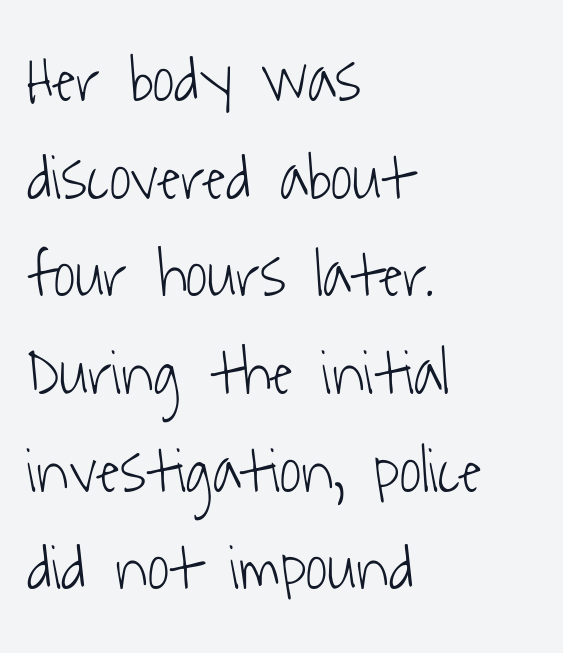
{"serif": "no", "bold": "no", "weight": "light", "width": "condensed", "stroke_contrast": "low", "x_height": "medium", "monospaced": "no", "underline": "no", "align": "left", "line_spacing": "normal", "line_spacing_ratio": 1.48, "letter_spacing": "normal", "letter_spacing_em": 0.0, "glyph_px": 66}
